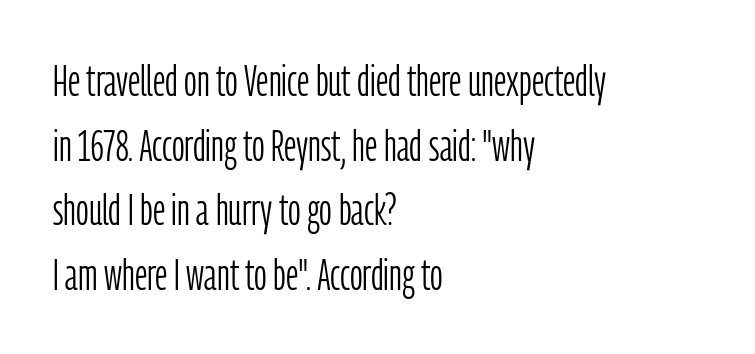
Line starts are locked; line ends wander. Characters remain perfectly vertical along every line. Each letter keeps its own natural width here, so spacing adapts to shape. Each row of text sits above clean, open space. No extra ink here — the face is not bold. The space between consecutive lines is moderate.
